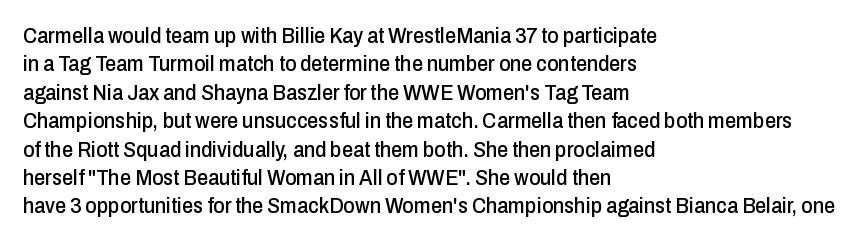
Q: Is the text italic (slanted)? A: No, it is upright.
Q: Is the text underlined? A: No.
Q: How is the paragraph aligned? A: Left-aligned.
Q: Is the spacing between letters normal or unusually wide? A: Normal.
Q: Is the spacing between lines tight, normal or loose? A: Normal.
